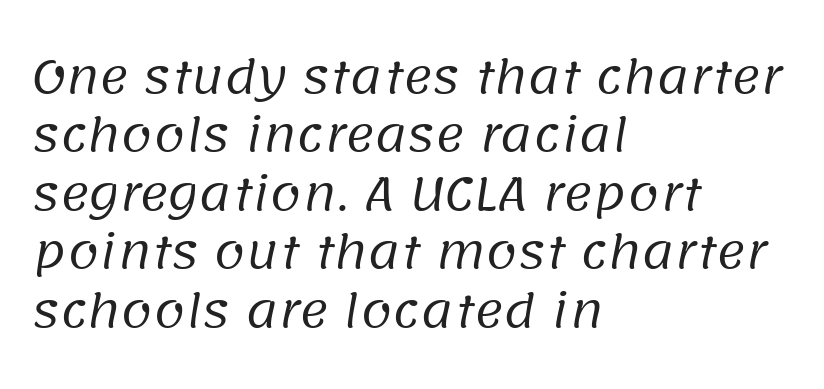
The image shows 45 px regular-weight sans-serif type; set left-aligned, normal line spacing (1.3x), normal letter spacing, not underlined; low stroke contrast and a large x-height.
